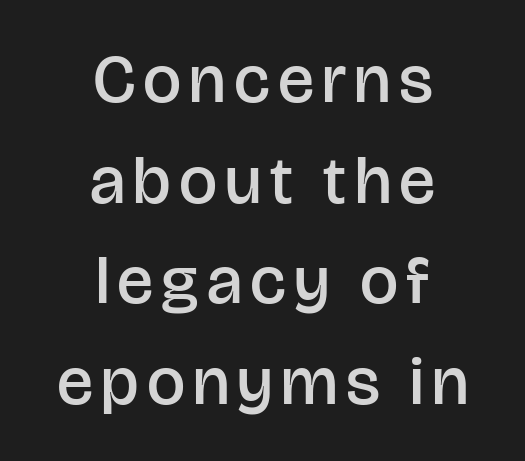
{"serif": "no", "italic": "no", "bold": "semi", "weight": "semibold", "width": "normal", "stroke_contrast": "low", "x_height": "large", "monospaced": "no", "underline": "no", "align": "center", "line_spacing": "normal", "line_spacing_ratio": 1.48, "glyph_px": 68}
